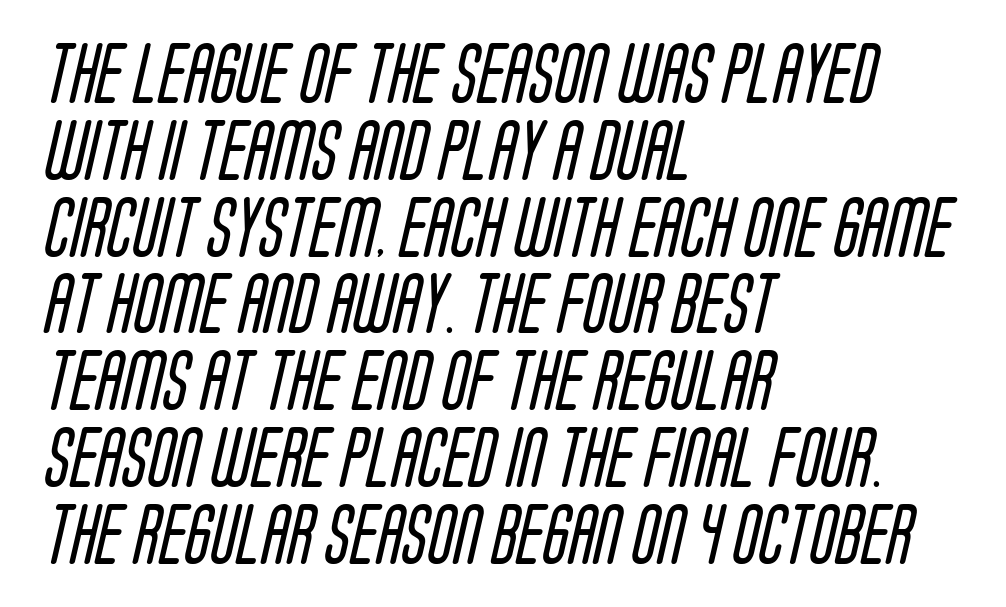
The image shows 60 px regular-weight, condensed sans-serif type; set left-aligned, normal line spacing (1.28x), normal letter spacing, not underlined; low stroke contrast and a large x-height.
